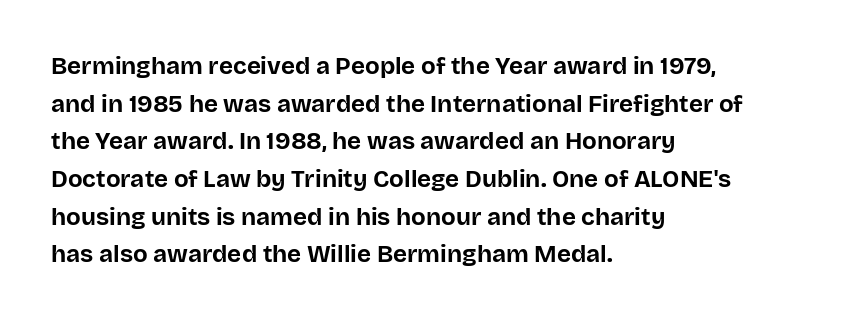
{"italic": "no", "bold": "yes", "underline": "no", "align": "left", "line_spacing": "normal", "line_spacing_ratio": 1.57, "letter_spacing": "normal", "letter_spacing_em": 0.0, "glyph_px": 24}
